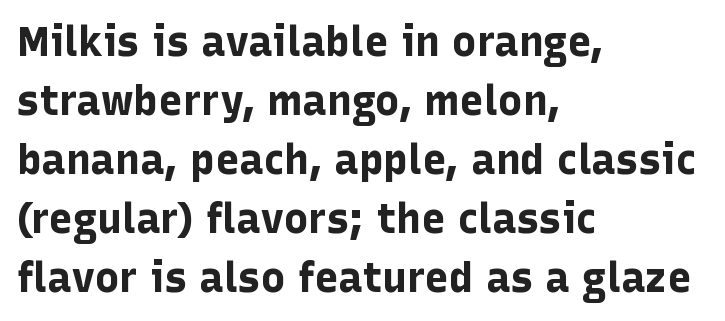
{"serif": "no", "italic": "no", "bold": "yes", "weight": "bold", "width": "normal", "stroke_contrast": "low", "x_height": "medium", "monospaced": "no", "underline": "no", "align": "left", "line_spacing": "normal", "line_spacing_ratio": 1.44, "letter_spacing": "normal", "letter_spacing_em": 0.0, "glyph_px": 41}
